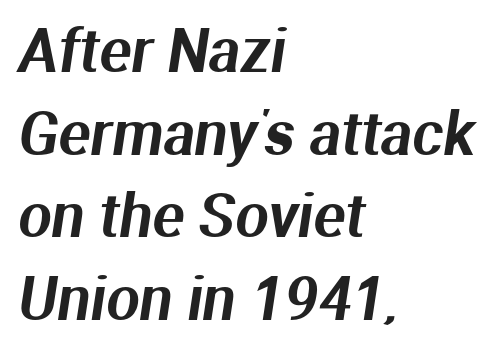
The image shows 59 px sans-serif type; set left-aligned, normal line spacing (1.4x), normal letter spacing, not underlined; medium stroke contrast and a medium x-height.
